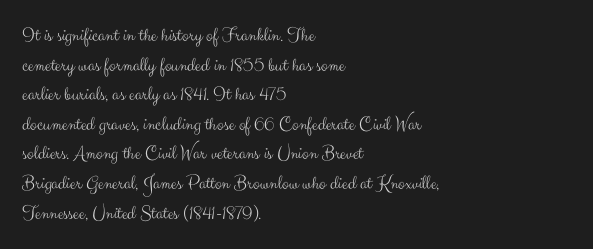
Compared with a typical body face, this is equally light or lighter still. The line texture is even and compact thanks to regular tracking. The space directly below the letters is spotless.
